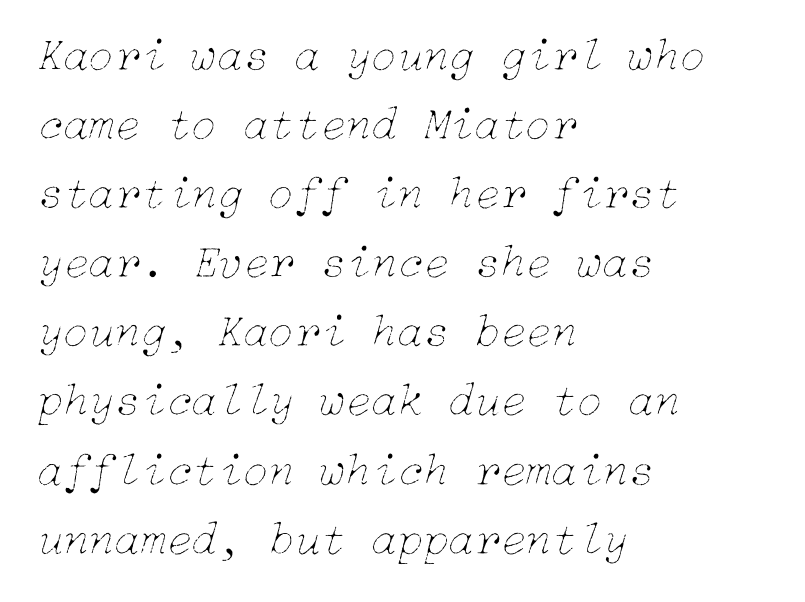
Q: Is the text bold? A: No.
Q: Is the text italic (slanted)? A: Yes, it leans right by about 15 degrees.
Q: Is the text underlined? A: No.
Q: How is the paragraph aligned? A: Left-aligned.
Q: Is the spacing between letters normal or unusually wide? A: Normal.
Q: Is the spacing between lines tight, normal or loose? A: Normal.
Q: Width (condensed, normal, or wide)? A: Normal.
Q: Stroke contrast? A: Low.
Q: x-height? A: Medium.
